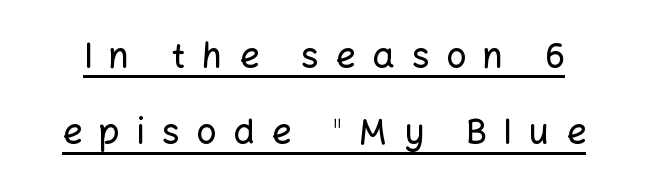
The rendering inserts visible extra space after every character. The specimen reads as upright at a glance. This sample carries an underscore along the baseline area. Varying glyph widths throughout — classic text-font behaviour. A typesetter would call this leading open, well beyond the default. A typesetter would label this face a sans.
